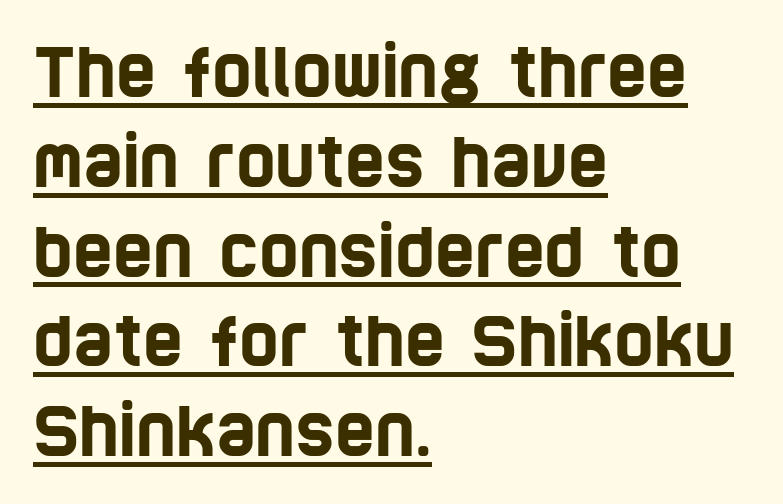
The image shows 68 px condensed sans-serif type; set left-aligned, normal line spacing (1.32x), normal letter spacing, underlined; low stroke contrast and a large x-height.
